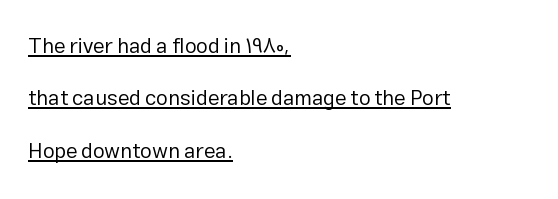
The image shows 21 px text type, upright; set left-aligned, loose line spacing (2.49x), normal letter spacing, underlined.
